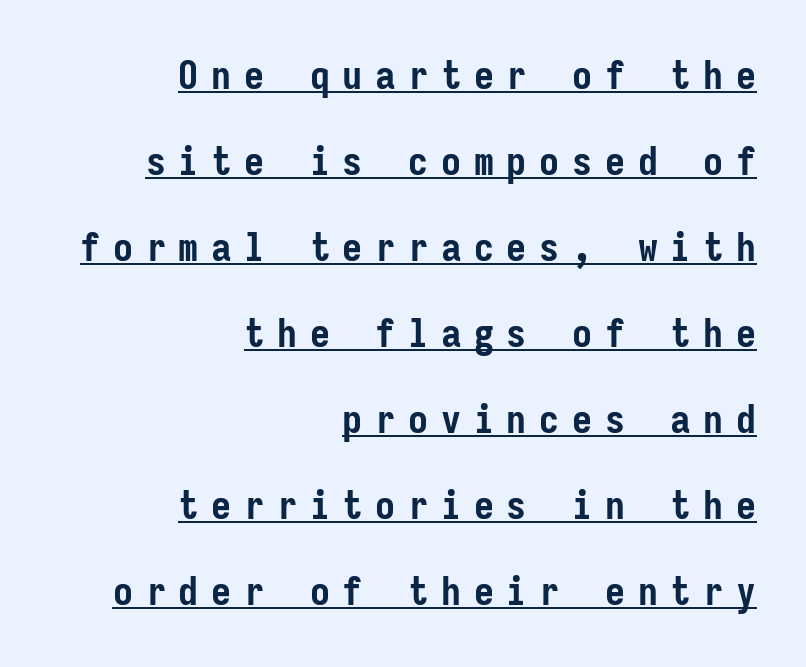
{"serif": "no", "italic": "no", "bold": "yes", "weight": "semibold", "width": "condensed", "stroke_contrast": "low", "x_height": "medium", "monospaced": "yes", "underline": "yes", "align": "right", "line_spacing": "loose", "line_spacing_ratio": 2.15, "letter_spacing": "wide", "letter_spacing_em": 0.32, "glyph_px": 40}
